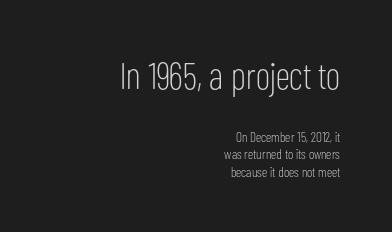
The image shows 37 px light, condensed sans-serif type, upright; set right-aligned, normal line spacing (1.25x), normal letter spacing, not underlined; the first (top) block is 2.64x larger; low stroke contrast and a medium x-height.
